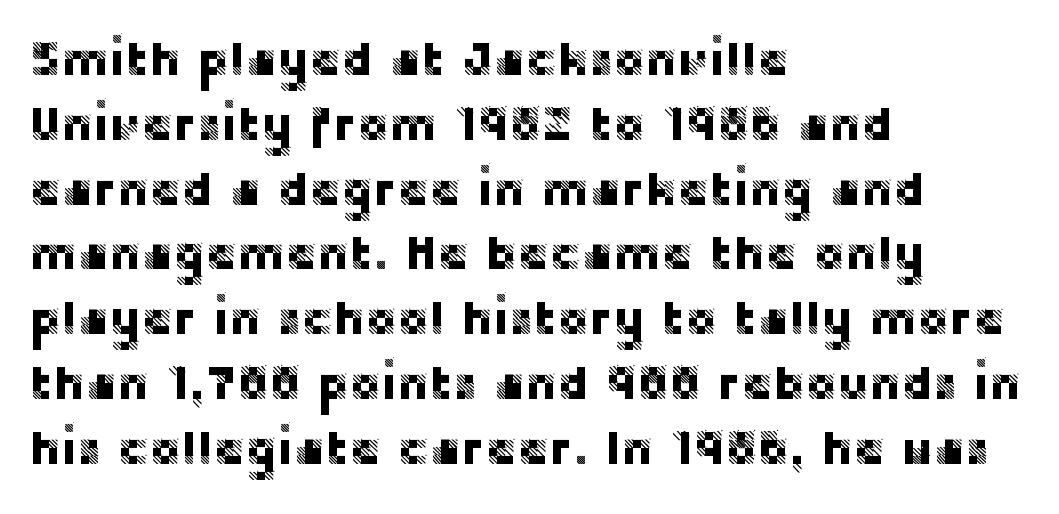
{"serif": "no", "italic": "no", "width": "normal", "stroke_contrast": "low", "x_height": "large", "monospaced": "no", "underline": "no", "align": "left", "line_spacing": "normal", "line_spacing_ratio": 1.35, "letter_spacing": "normal", "letter_spacing_em": 0.0, "glyph_px": 48}
